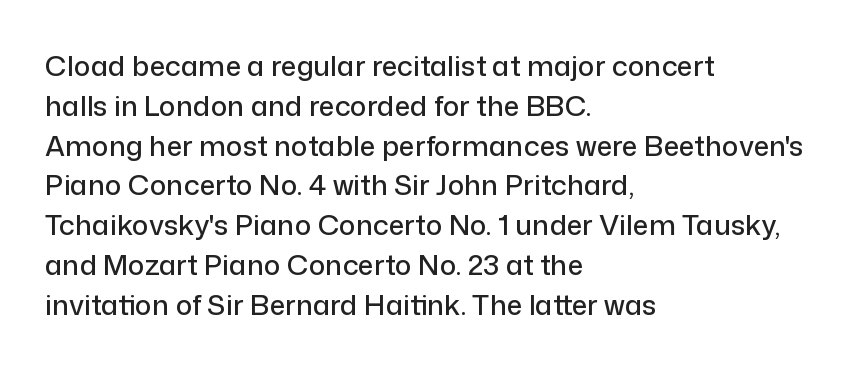
Q: Is the text italic (slanted)? A: No, it is upright.
Q: Is the typeface a serif or a sans-serif typeface? A: Sans-serif.
Q: Is the text underlined? A: No.
Q: How is the paragraph aligned? A: Left-aligned.
Q: Is the spacing between letters normal or unusually wide? A: Normal.
Q: Is the spacing between lines tight, normal or loose? A: Normal.
Q: Width (condensed, normal, or wide)? A: Normal.
Q: Stroke contrast? A: Low.
Q: x-height? A: Medium.
Q: Monospaced? A: No.
